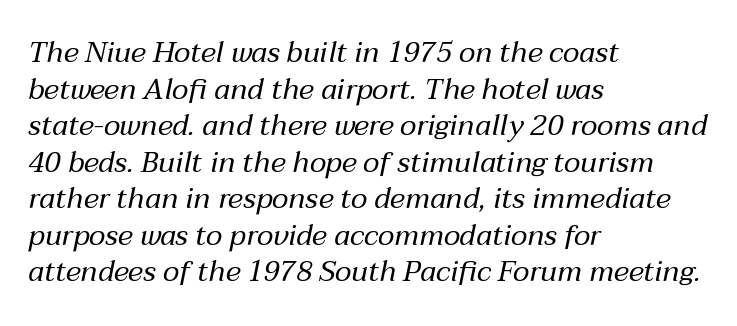
The image shows 29 px regular-weight type, italic (leaning right); set left-aligned, normal line spacing (1.26x), normal letter spacing, not underlined; medium stroke contrast and a medium x-height.
